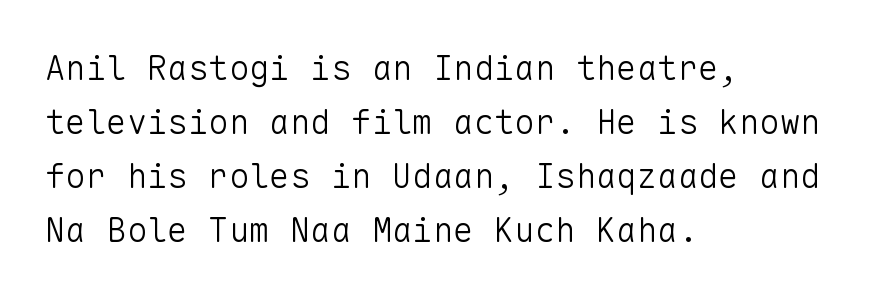
Q: Is the text bold? A: No.
Q: Is the text italic (slanted)? A: No, it is upright.
Q: Is the typeface a serif or a sans-serif typeface? A: Sans-serif.
Q: Is the text underlined? A: No.
Q: How is the paragraph aligned? A: Left-aligned.
Q: Is the spacing between letters normal or unusually wide? A: Normal.
Q: Is the spacing between lines tight, normal or loose? A: Normal.
Q: Width (condensed, normal, or wide)? A: Normal.
Q: Stroke contrast? A: Low.
Q: x-height? A: Medium.
Q: Monospaced? A: Yes.
